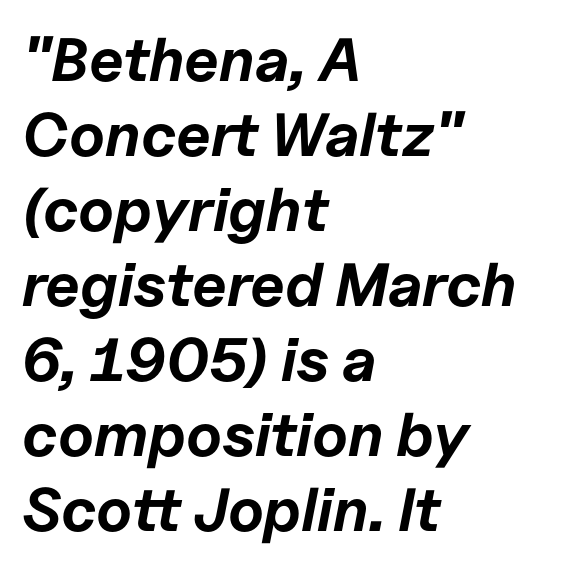
The image shows 61 px bold type, italic (leaning right); set left-aligned, line spacing 1.23x, normal letter spacing, not underlined; low stroke contrast and a medium x-height.
